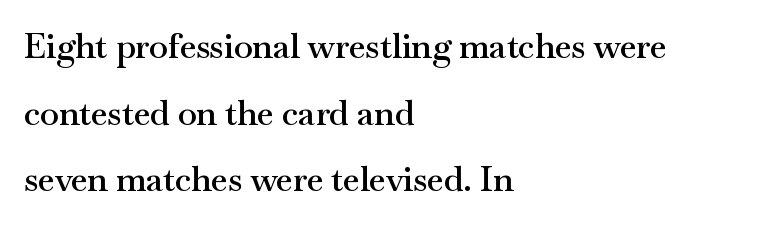
The image shows 34 px semibold, wide serif type, upright; set left-aligned, loose line spacing (1.96x), normal letter spacing, not underlined; medium stroke contrast and a small x-height.
